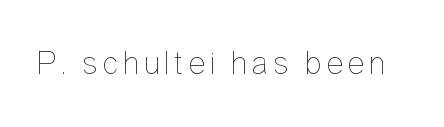
{"italic": "no", "bold": "no", "weight": "thin", "width": "condensed", "stroke_contrast": "low", "x_height": "medium", "monospaced": "no", "underline": "no", "glyph_px": 33}
